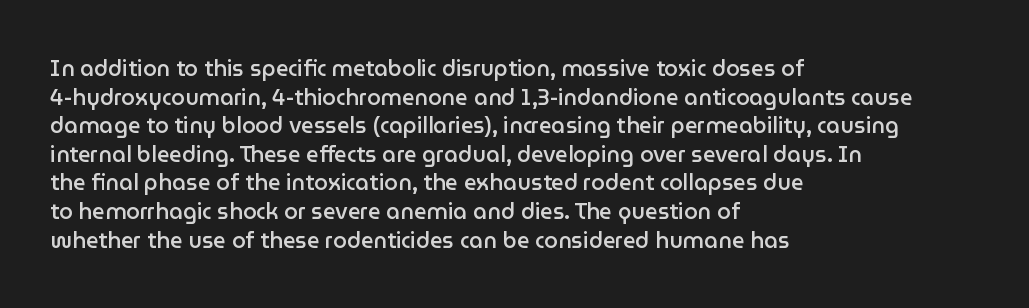
The image shows 22 px text type, upright; set left-aligned, normal line spacing (1.3x), normal letter spacing, not underlined.
